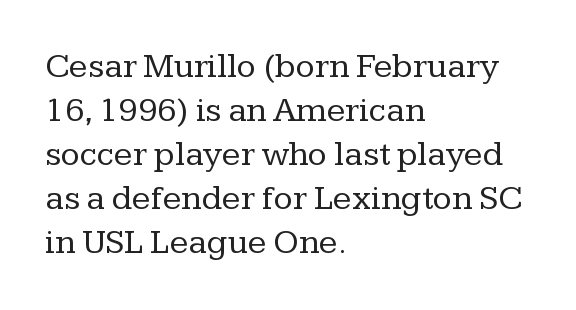
{"serif": "yes", "italic": "no", "bold": "no", "weight": "regular", "width": "normal", "stroke_contrast": "low", "x_height": "medium", "monospaced": "no", "underline": "no", "align": "left", "line_spacing": "normal", "line_spacing_ratio": 1.26, "letter_spacing": "normal", "letter_spacing_em": 0.0, "glyph_px": 35}
